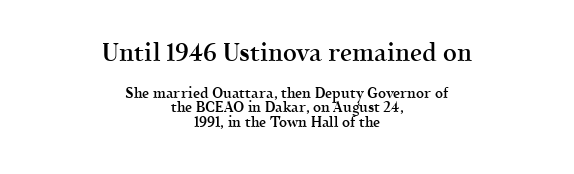
{"italic": "no", "bold": "semi", "underline": "no", "align": "center", "line_spacing": "tight", "line_spacing_ratio": 1.03, "letter_spacing": "normal", "letter_spacing_em": 0.0, "larger_block": "first", "size_ratio": 1.71, "glyph_px": 24}
